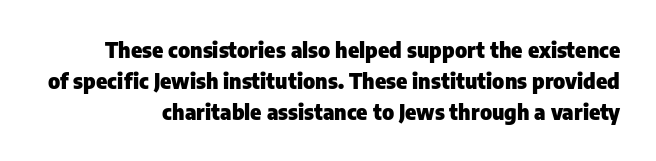
The image shows 21 px bold type, upright; set normal line spacing (1.47x), normal letter spacing, not underlined.
